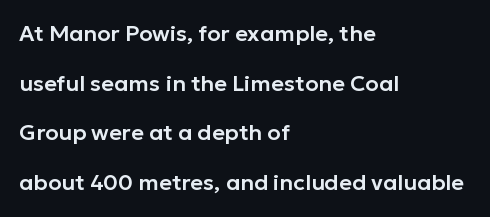
Upright lettering throughout. Each row of text sits above clean, open space. The compositor pushed each line to the left boundary. In terms of letterspacing, this is plain default setting. Leading: increased.
